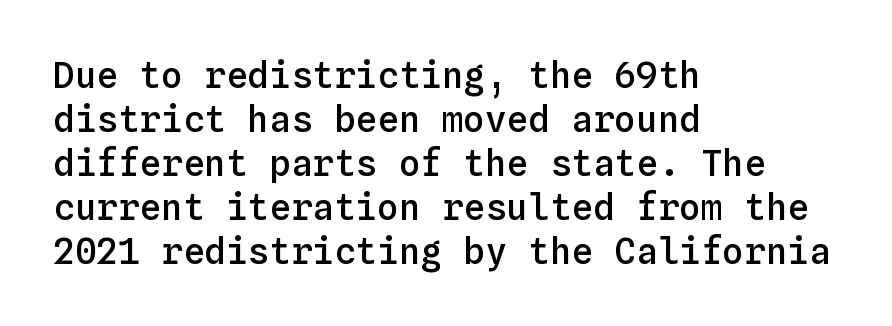
Q: Is the text bold? A: Semi-bold.
Q: Is the text italic (slanted)? A: No, it is upright.
Q: Is the text underlined? A: No.
Q: How is the paragraph aligned? A: Left-aligned.
Q: Is the spacing between letters normal or unusually wide? A: Normal.
Q: Width (condensed, normal, or wide)? A: Normal.
Q: Stroke contrast? A: Low.
Q: x-height? A: Medium.
Q: Monospaced? A: Yes.
